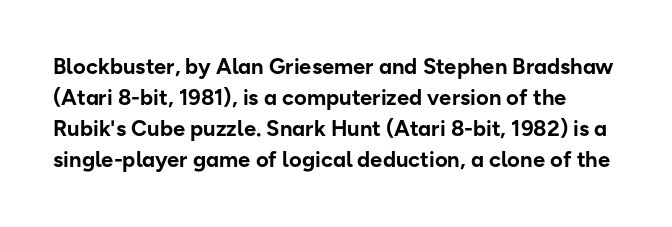
The image shows 22 px bold type, upright; set normal line spacing (1.41x), normal letter spacing, not underlined.
